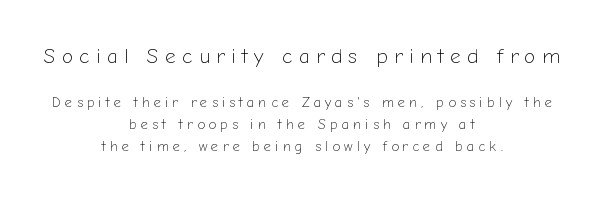
The image shows 21 px text type, upright; set centered, normal line spacing (1.58x), unusually wide letter spacing (+0.29 em), not underlined; the first (top) block is 1.5x larger.
